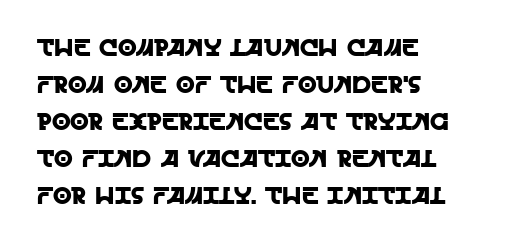
Q: Is the text italic (slanted)? A: No, it is upright.
Q: Is the text underlined? A: No.
Q: How is the paragraph aligned? A: Left-aligned.
Q: Is the spacing between letters normal or unusually wide? A: Normal.
Q: Is the spacing between lines tight, normal or loose? A: Normal.
